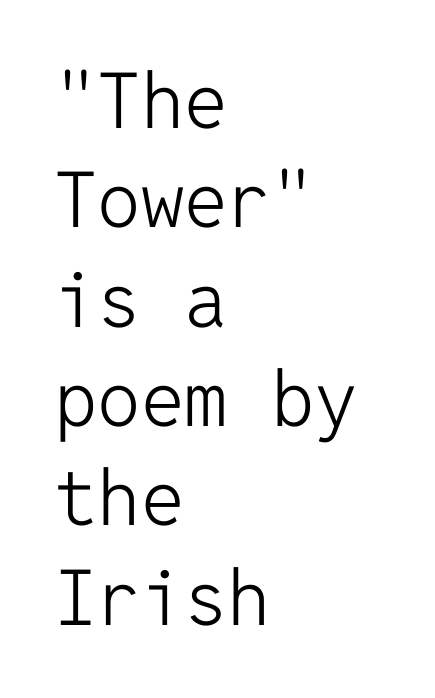
{"serif": "no", "italic": "no", "bold": "no", "weight": "light", "width": "normal", "stroke_contrast": "low", "x_height": "medium", "monospaced": "yes", "underline": "no", "align": "left", "line_spacing": "normal", "line_spacing_ratio": 1.29, "letter_spacing": "normal", "letter_spacing_em": 0.0, "glyph_px": 77}
